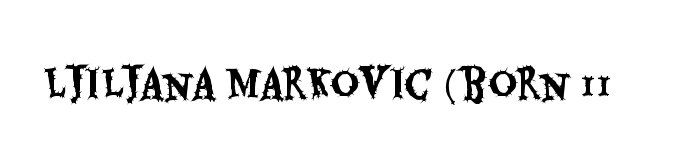
The image shows 39 px condensed sans-serif type, upright; set normal letter spacing, not underlined; medium stroke contrast and a large x-height.
